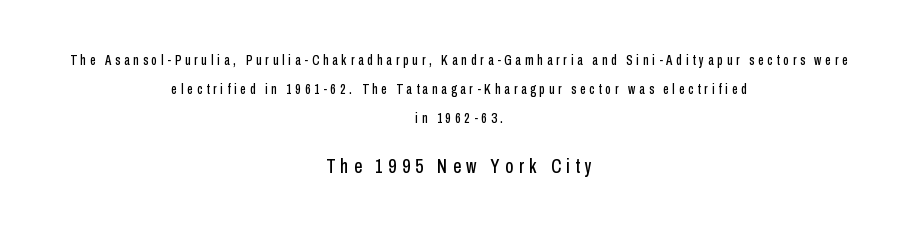
Line starts and ends both wander, symmetrically. Here the glyphs are tracked loosely, breaking word shapes into spaced letters. This is roman type, the default non-slanted kind. Size hierarchy here favors the trailing block over the leading one. Leading: increased. Descenders hang freely into open space.
